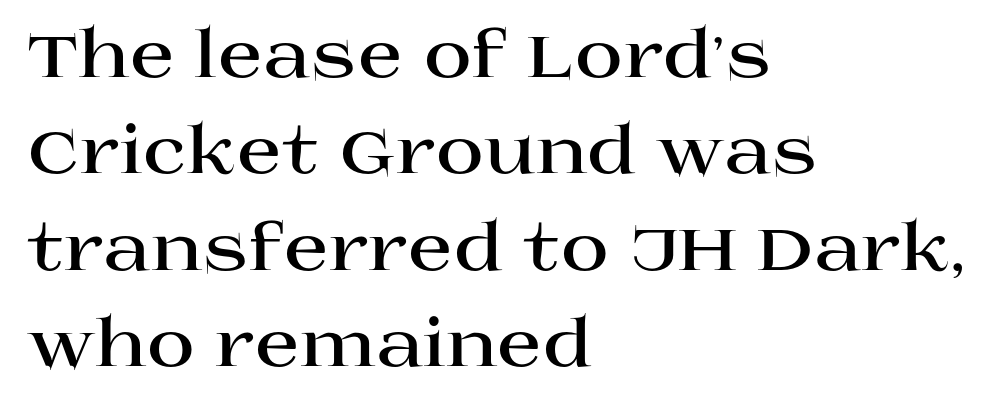
Is this a fixed-width face? No — the glyphs have proportional, varying widths. Clear beneath every line of the passage. The rendering uses a moderate line-height, typical for paragraphs. These words are printed bold, with thick strokes throughout.
